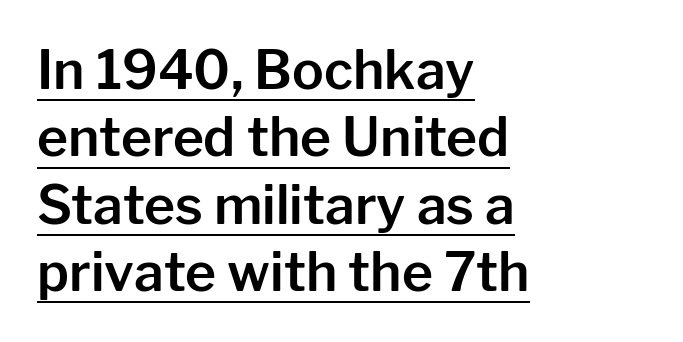
Q: Is the text italic (slanted)? A: No, it is upright.
Q: Is the typeface a serif or a sans-serif typeface? A: Sans-serif.
Q: Is the text underlined? A: Yes.
Q: How is the paragraph aligned? A: Left-aligned.
Q: Is the spacing between letters normal or unusually wide? A: Normal.
Q: Is the spacing between lines tight, normal or loose? A: Normal.
Q: Width (condensed, normal, or wide)? A: Normal.
Q: Stroke contrast? A: Low.
Q: x-height? A: Medium.
Q: Monospaced? A: No.
